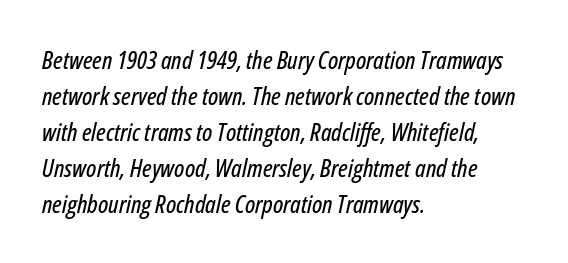
The letters are slanted; this is an italic face. Notice how descenders clear the ascenders below comfortably — that's standard leading. These lines keep a tight, regular rhythm from letter to letter. A classic flush-left, rag-right setting is used for this passage. Beneath every word, the page is bare.
